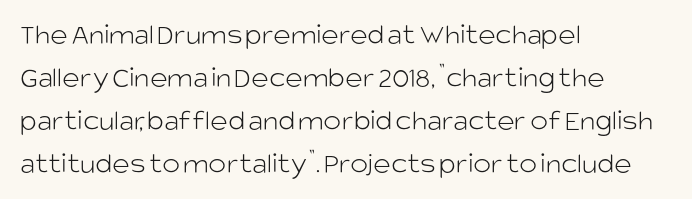
Successive baselines arrive at the customary interval. Typographically, this falls in the sans-serif category. The font's upright variant was chosen for this text. Note the varied advance widths — an 'i' is clearly narrower than an 'm'.
